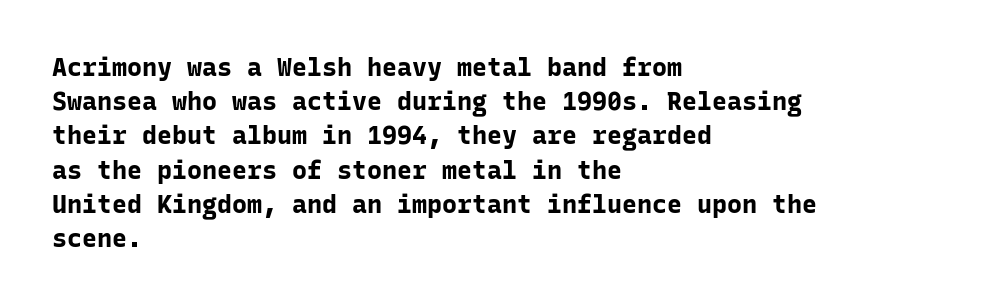
The image shows 25 px bold type, upright; set left-aligned, normal line spacing (1.37x), normal letter spacing, not underlined.
